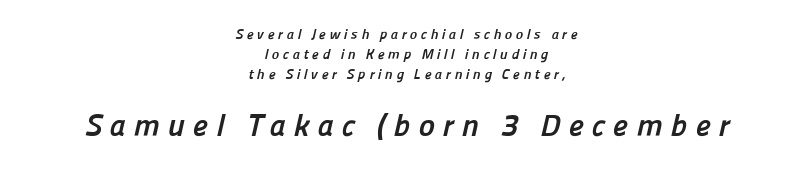
{"serif": "no", "bold": "yes", "weight": "semibold", "width": "normal", "stroke_contrast": "low", "x_height": "medium", "monospaced": "no", "underline": "no", "align": "center", "line_spacing": "normal", "line_spacing_ratio": 1.42, "letter_spacing": "wide", "letter_spacing_em": 0.25, "larger_block": "second", "size_ratio": 2.21, "glyph_px": 31}
